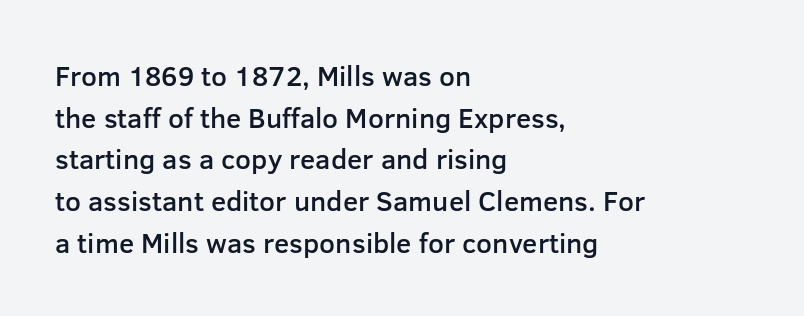
The image shows 28 px semibold sans-serif type, upright; set left-aligned, normal line spacing (1.49x), normal letter spacing, not underlined; low stroke contrast and a medium x-height.
